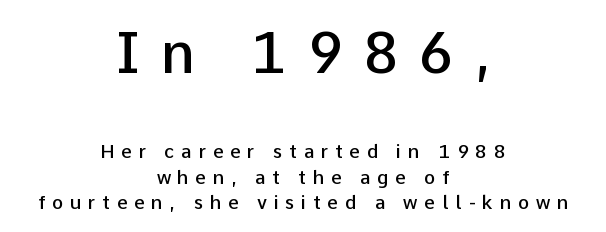
Q: Is the text bold? A: Semi-bold.
Q: Is the text italic (slanted)? A: No, it is upright.
Q: Is the typeface a serif or a sans-serif typeface? A: Sans-serif.
Q: Is the text underlined? A: No.
Q: How is the paragraph aligned? A: Centered.
Q: Is the spacing between letters normal or unusually wide? A: Unusually wide.
Q: Is the spacing between lines tight, normal or loose? A: Normal.
Q: Which block of text is set in a larger size, the first (top) or the second (bottom)? A: The first (top) one.
Q: Width (condensed, normal, or wide)? A: Normal.
Q: Stroke contrast? A: Low.
Q: x-height? A: Medium.
Q: Monospaced? A: No.
